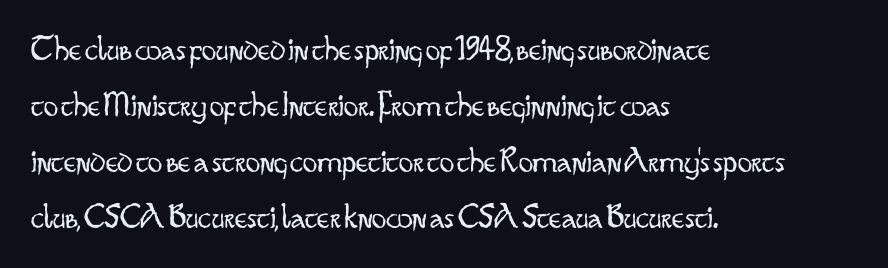
{"serif": "no", "italic": "no", "bold": "no", "weight": "light", "width": "condensed", "stroke_contrast": "low", "x_height": "small", "monospaced": "no", "underline": "no", "align": "left", "line_spacing": "normal", "line_spacing_ratio": 1.56, "letter_spacing": "normal", "letter_spacing_em": 0.0, "glyph_px": 36}
